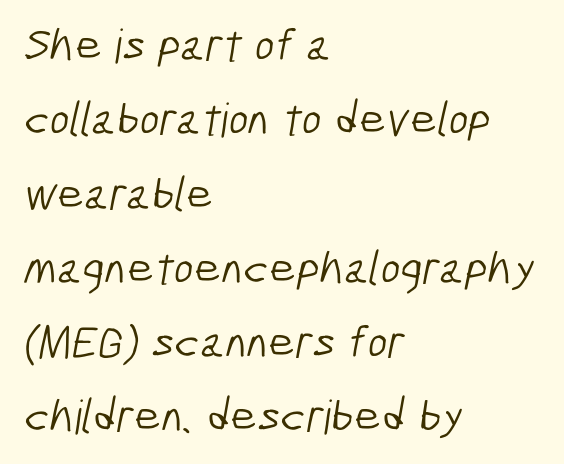
{"serif": "no", "bold": "no", "weight": "light", "width": "condensed", "stroke_contrast": "low", "x_height": "medium", "monospaced": "no", "underline": "no", "align": "left", "line_spacing": "normal", "line_spacing_ratio": 1.58, "letter_spacing": "normal", "letter_spacing_em": 0.0, "glyph_px": 47}
